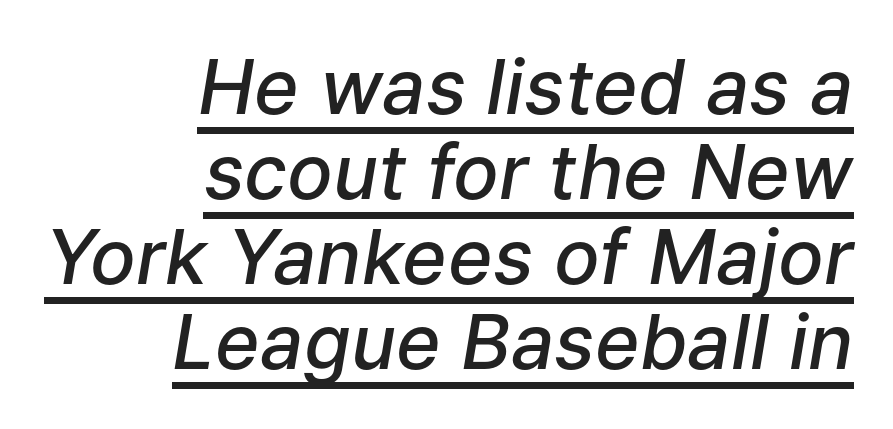
Q: Is the text bold? A: Semi-bold.
Q: Is the text italic (slanted)? A: Yes, it leans right by about 9 degrees.
Q: Is the text underlined? A: Yes.
Q: How is the paragraph aligned? A: Right-aligned.
Q: Is the spacing between letters normal or unusually wide? A: Normal.
Q: Is the spacing between lines tight, normal or loose? A: Tight.
Q: Width (condensed, normal, or wide)? A: Normal.
Q: Stroke contrast? A: Low.
Q: x-height? A: Medium.
Q: Monospaced? A: No.
